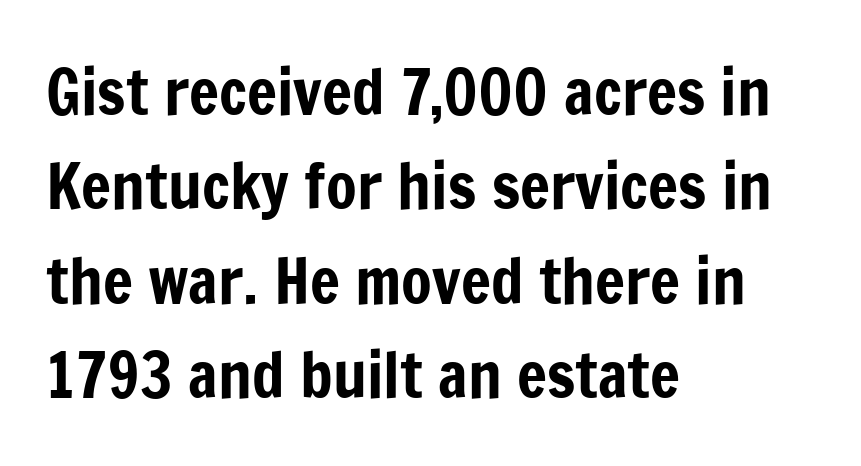
{"serif": "no", "italic": "no", "width": "condensed", "stroke_contrast": "low", "x_height": "medium", "monospaced": "no", "underline": "no", "align": "left", "line_spacing": "normal", "line_spacing_ratio": 1.5, "letter_spacing": "normal", "letter_spacing_em": 0.0, "glyph_px": 63}
